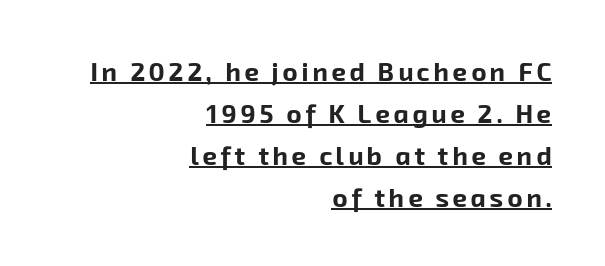
Q: Is the text bold? A: Yes.
Q: Is the text underlined? A: Yes.
Q: How is the paragraph aligned? A: Right-aligned.
Q: Is the spacing between lines tight, normal or loose? A: Normal.
